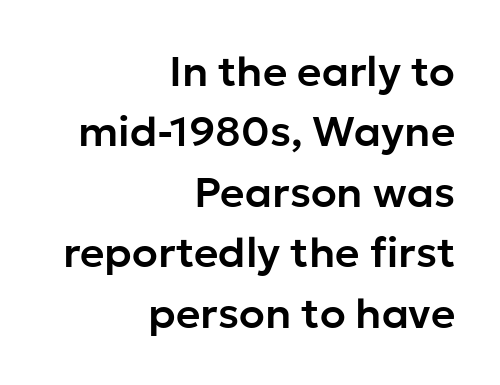
Q: Is the text italic (slanted)? A: No, it is upright.
Q: Is the typeface a serif or a sans-serif typeface? A: Sans-serif.
Q: Is the text underlined? A: No.
Q: How is the paragraph aligned? A: Right-aligned.
Q: Is the spacing between letters normal or unusually wide? A: Normal.
Q: Is the spacing between lines tight, normal or loose? A: Normal.
Q: Width (condensed, normal, or wide)? A: Normal.
Q: Stroke contrast? A: Low.
Q: x-height? A: Medium.
Q: Monospaced? A: No.
